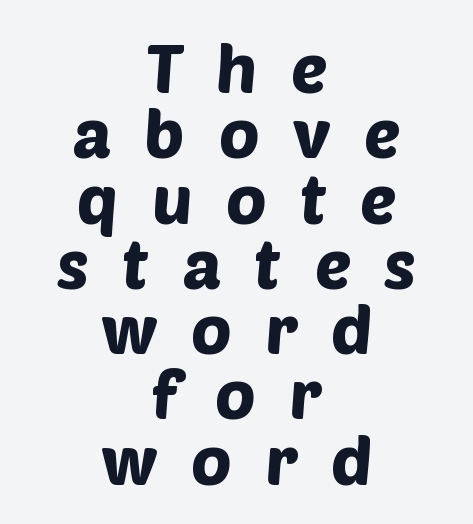
The image shows 68 px sans-serif type; set centered, tight line spacing (0.96x), unusually wide letter spacing (+0.49 em), not underlined; low stroke contrast and a large x-height.
